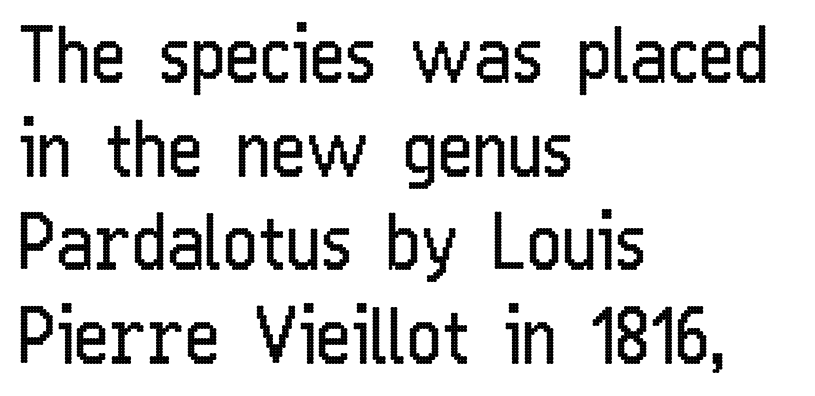
{"serif": "no", "italic": "no", "bold": "no", "weight": "regular", "width": "condensed", "stroke_contrast": "low", "x_height": "medium", "monospaced": "no", "underline": "no", "align": "left", "line_spacing": "normal", "line_spacing_ratio": 1.25, "letter_spacing": "normal", "letter_spacing_em": 0.0, "glyph_px": 75}
